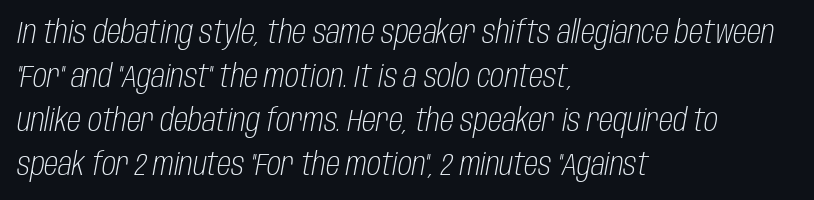
{"italic": "yes", "lean": "right", "slant_degrees": 10, "bold": "no", "weight": "light", "width": "condensed", "stroke_contrast": "low", "x_height": "large", "monospaced": "no", "underline": "no", "align": "left", "line_spacing": "normal", "line_spacing_ratio": 1.37, "letter_spacing": "normal", "letter_spacing_em": 0.0, "glyph_px": 32}
